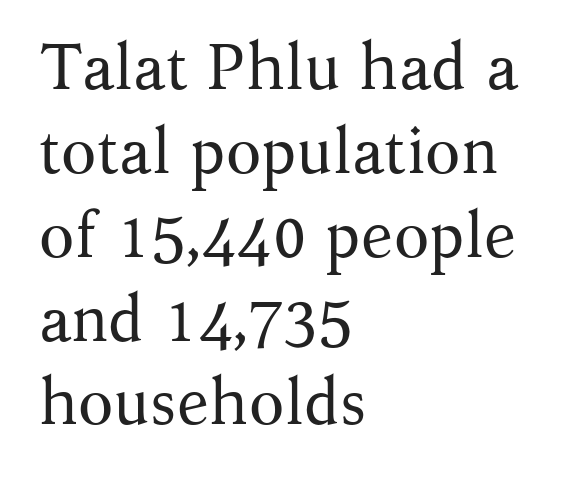
Q: Is the text bold? A: No.
Q: Is the text italic (slanted)? A: No, it is upright.
Q: Is the typeface a serif or a sans-serif typeface? A: Serif.
Q: Is the text underlined? A: No.
Q: How is the paragraph aligned? A: Left-aligned.
Q: Is the spacing between letters normal or unusually wide? A: Normal.
Q: Is the spacing between lines tight, normal or loose? A: Normal.
Q: Width (condensed, normal, or wide)? A: Normal.
Q: Stroke contrast? A: Medium.
Q: x-height? A: Medium.
Q: Monospaced? A: No.
